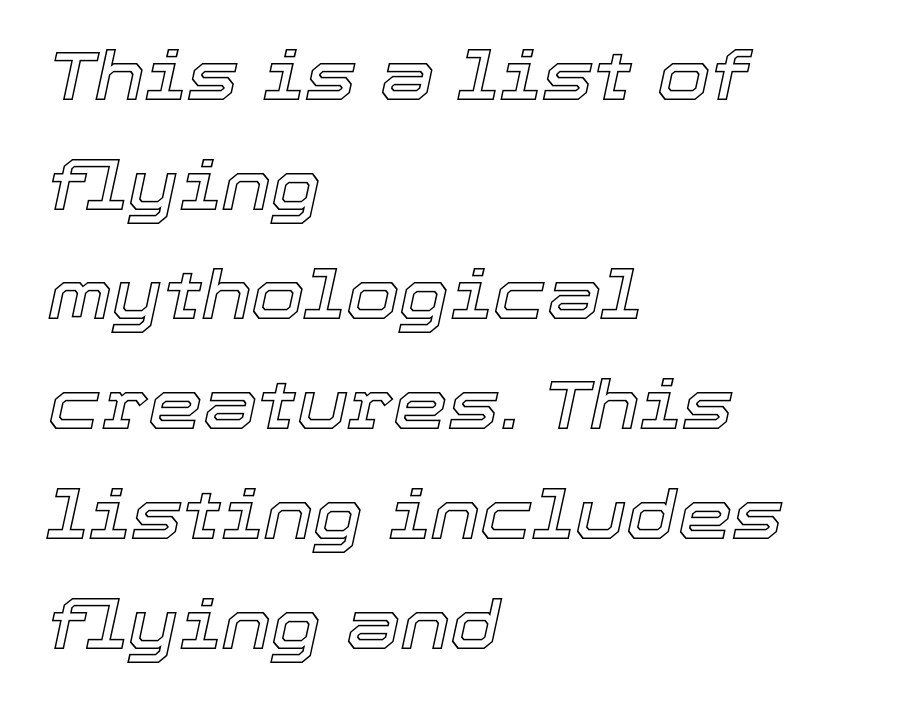
The image shows 69 px text type, italic (leaning right); set left-aligned, normal line spacing (1.59x), normal letter spacing, not underlined; a medium x-height.
